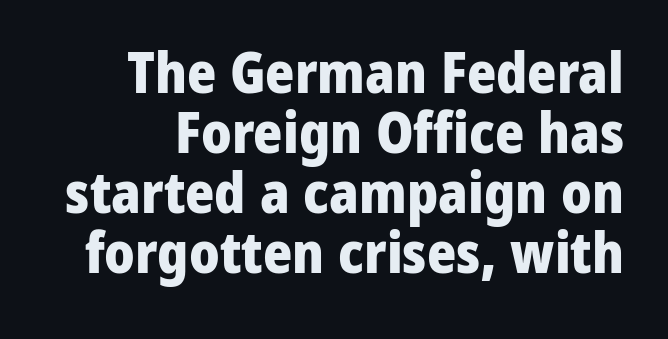
Q: Is the text bold? A: Yes.
Q: Is the text italic (slanted)? A: No, it is upright.
Q: Is the typeface a serif or a sans-serif typeface? A: Sans-serif.
Q: Is the text underlined? A: No.
Q: Is the spacing between letters normal or unusually wide? A: Normal.
Q: Is the spacing between lines tight, normal or loose? A: Tight.
Q: Width (condensed, normal, or wide)? A: Normal.
Q: Stroke contrast? A: Low.
Q: x-height? A: Medium.
Q: Monospaced? A: No.
